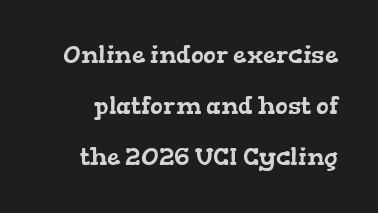
Loosely led — the rows are spread out. Honestly, there is no underline to notice here at all. Honestly, the letter spacing is just normal — you wouldn't notice it.
